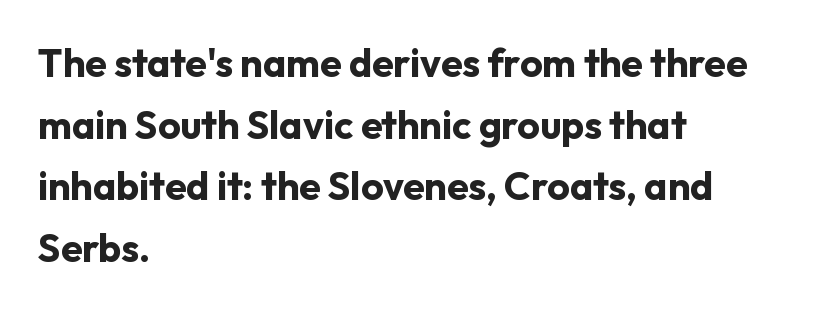
In terms of letterspacing, this is plain default setting. These lines are composed in type without serifs. Normally led — the rows are evenly, conventionally spaced. The face used here has the dense, thick strokes of a bold.
